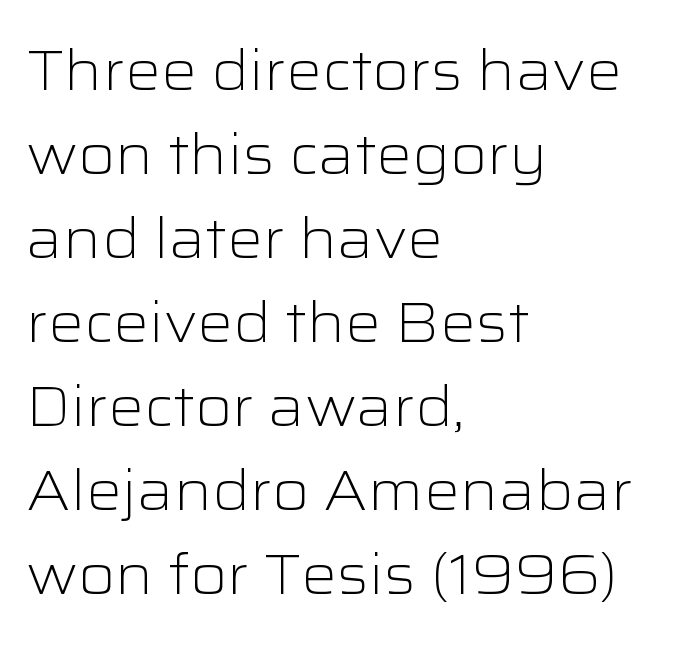
The image shows 56 px light, wide sans-serif type, upright; set left-aligned, normal line spacing (1.5x), normal letter spacing, not underlined; low stroke contrast and a medium x-height.
